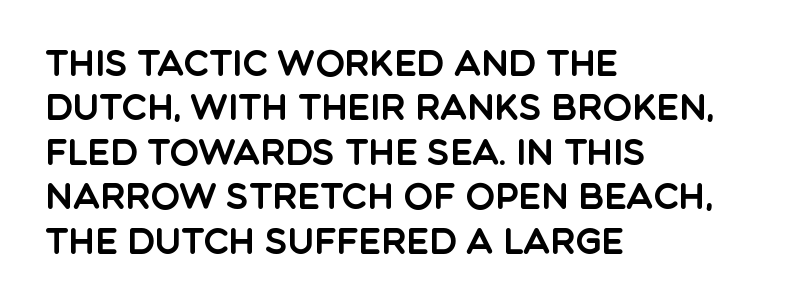
{"serif": "no", "italic": "no", "width": "normal", "x_height": "large", "monospaced": "no", "underline": "no", "align": "left", "line_spacing": "normal", "line_spacing_ratio": 1.27, "letter_spacing": "normal", "letter_spacing_em": 0.0, "glyph_px": 35}
